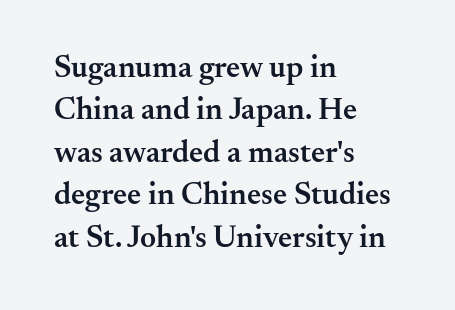
The passage shown is typeset with a serif family. If you drew a ruler down the left edge, every line would touch it. Each glyph is drawn with semibold strokes, heavier than normal yet not fully bold. These lines are rendered in a variable-pitch font. Every stem runs plumb, perpendicular to the baseline. The gap between lines stays unmarked.
